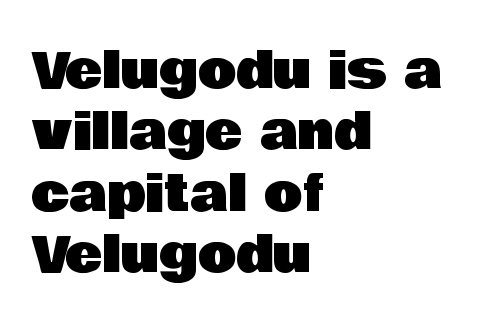
Posture: vertical. Default kerning and tracking; the words read as compact shapes. The paragraph shown leans on its left margin. The specimen omits any rule beneath the text block's lines. Character widths vary here, with narrow letters taking less room than wide ones.
